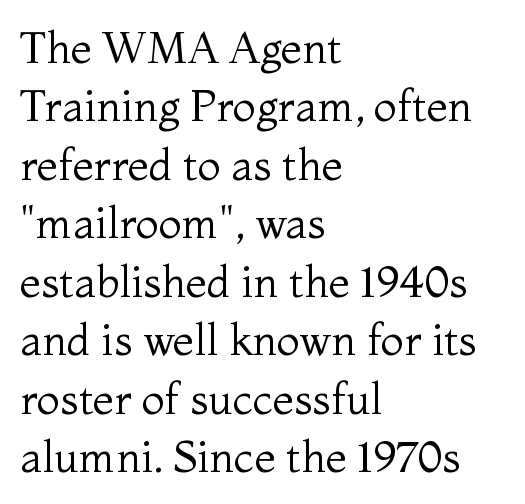
The image shows 43 px regular-weight serif type, upright; set left-aligned, normal line spacing (1.36x), normal letter spacing, not underlined; medium stroke contrast and a medium x-height.
